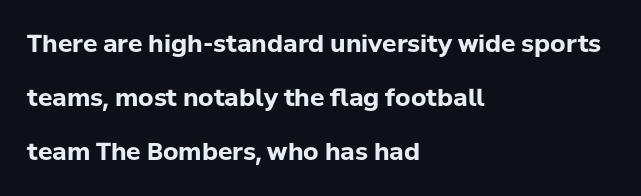
The image shows 24 px bold type, upright; set left-aligned, loose line spacing (2.26x), normal letter spacing, not underlined.
